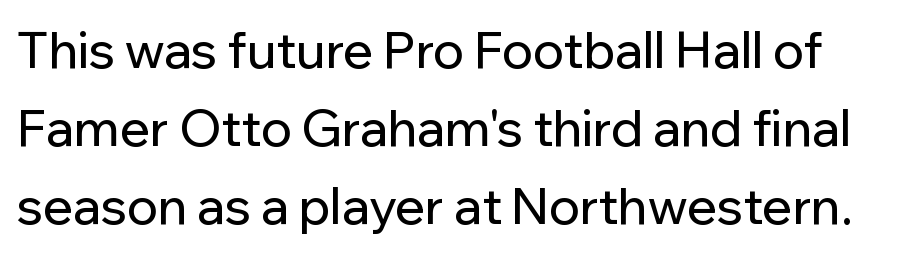
Only glyphs here, with clear space below each row. Tracking here is standard; glyphs follow each other at the usual distance. These lines sit exactly where default settings would place them. A typesetter would call this proportional, since set widths differ per character. Upright lettering throughout. Is this a sans? Yes — the strokes have no serifs.
